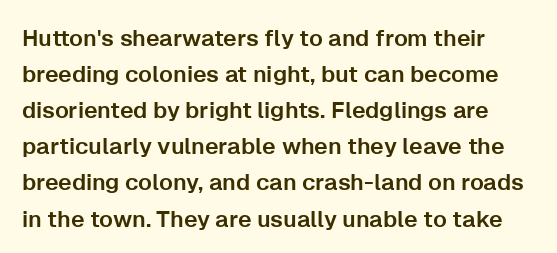
Q: Is the text italic (slanted)? A: No, it is upright.
Q: Is the text underlined? A: No.
Q: Is the spacing between letters normal or unusually wide? A: Normal.
Q: Is the spacing between lines tight, normal or loose? A: Normal.
